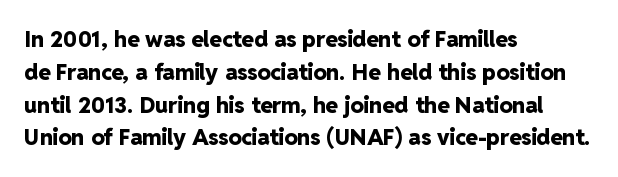
{"italic": "no", "bold": "yes", "underline": "no", "align": "left", "line_spacing": "normal", "line_spacing_ratio": 1.49, "letter_spacing": "normal", "letter_spacing_em": 0.0, "glyph_px": 22}
